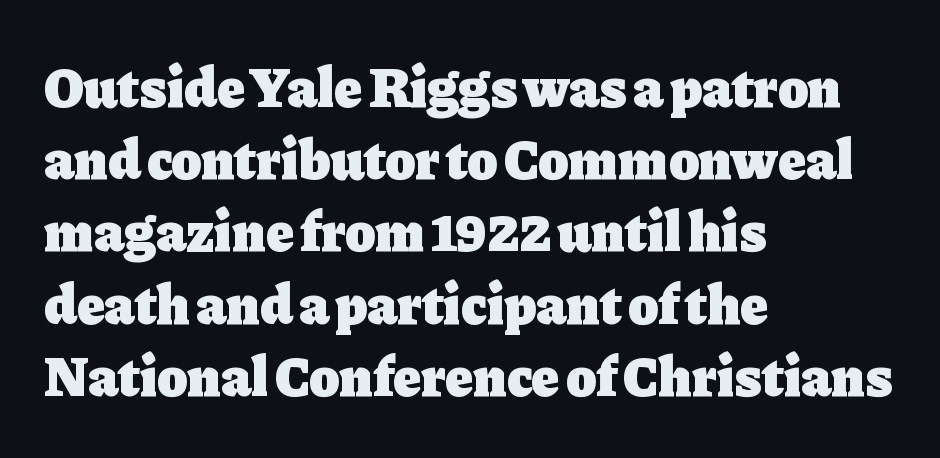
Q: Is the text bold? A: Yes.
Q: Is the text italic (slanted)? A: No, it is upright.
Q: Is the typeface a serif or a sans-serif typeface? A: Serif.
Q: Is the text underlined? A: No.
Q: How is the paragraph aligned? A: Left-aligned.
Q: Is the spacing between letters normal or unusually wide? A: Normal.
Q: Is the spacing between lines tight, normal or loose? A: Normal.
Q: Width (condensed, normal, or wide)? A: Normal.
Q: Stroke contrast? A: Low.
Q: x-height? A: Medium.
Q: Monospaced? A: No.
